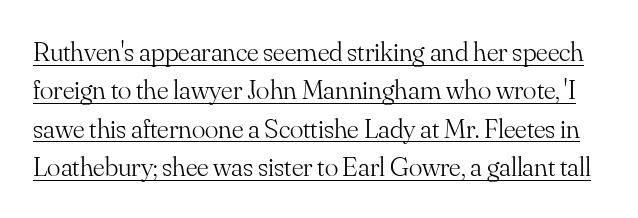
You can tell from the footed stems that serif type was used. When letters stand straight like this, we call the style roman or upright. The font is comparable to plain body text, perhaps lighter. The rendering uses the underline text-decoration. Characters follow at the spacing the type designer built in. The letters advance in unequal steps, a hallmark of proportional type.
